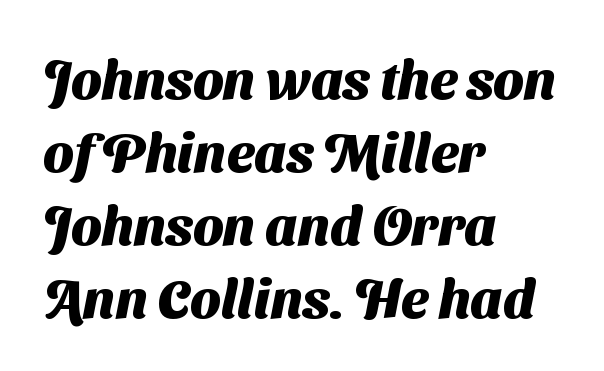
The image shows 54 px heavy sans-serif type; set left-aligned, normal line spacing (1.35x), normal letter spacing, not underlined; medium stroke contrast and a medium x-height.
